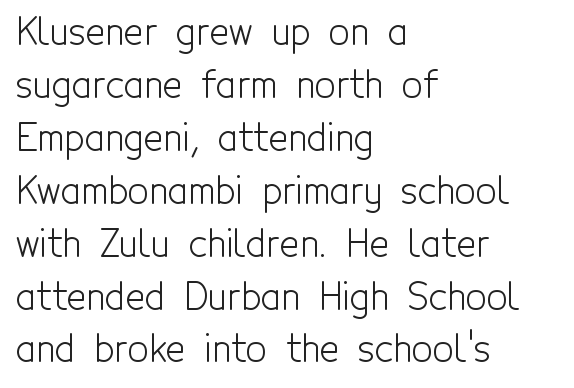
Q: Is the text bold? A: No.
Q: Is the text italic (slanted)? A: No, it is upright.
Q: Is the typeface a serif or a sans-serif typeface? A: Sans-serif.
Q: Is the text underlined? A: No.
Q: How is the paragraph aligned? A: Left-aligned.
Q: Is the spacing between letters normal or unusually wide? A: Normal.
Q: Is the spacing between lines tight, normal or loose? A: Normal.
Q: Width (condensed, normal, or wide)? A: Condensed.
Q: x-height? A: Medium.
Q: Monospaced? A: No.
